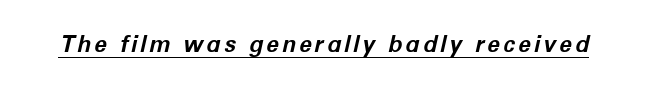
{"italic": "yes", "lean": "right", "slant_degrees": 12, "bold": "yes", "underline": "yes", "glyph_px": 23}
